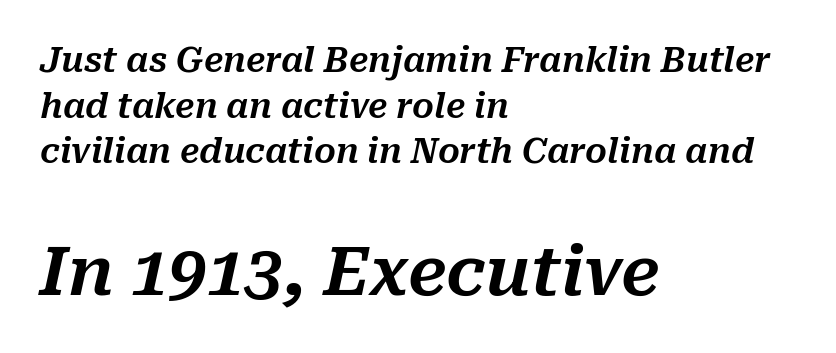
The image shows 68 px text type, italic (leaning right); set left-aligned, normal line spacing (1.34x), normal letter spacing, not underlined; the second (bottom) block is 2.0x larger; medium stroke contrast and a medium x-height.
